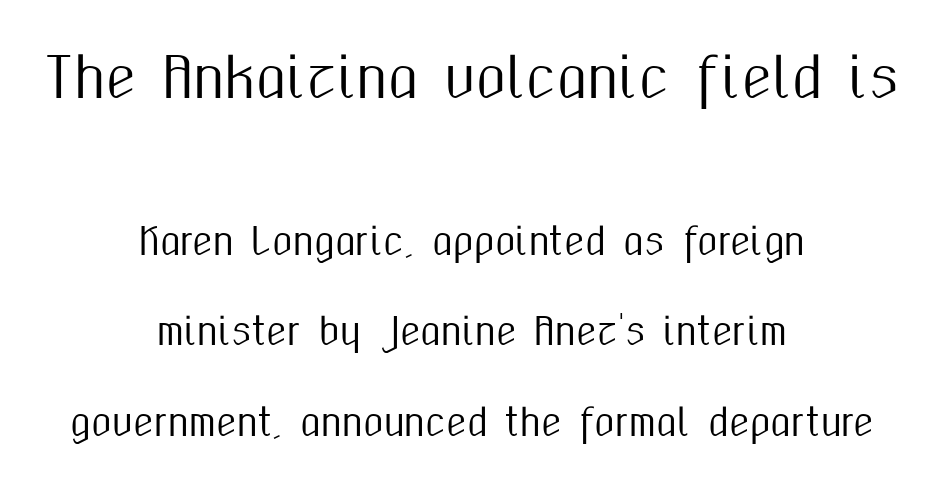
Check under the words: just untouched page. Does extra space separate the letters? No, they use regular spacing. The earlier block is typeset at a bigger size than the later block. The block of text is sparse from top to bottom, with ample space between rows. The characters display no serif detailing; their extremities are plain.
